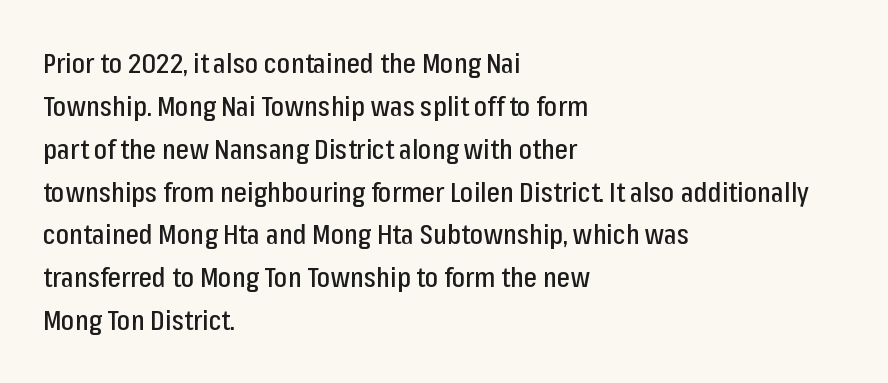
The image shows 28 px condensed sans-serif type, upright; set left-aligned, normal line spacing (1.53x), normal letter spacing, not underlined; low stroke contrast and a medium x-height.
